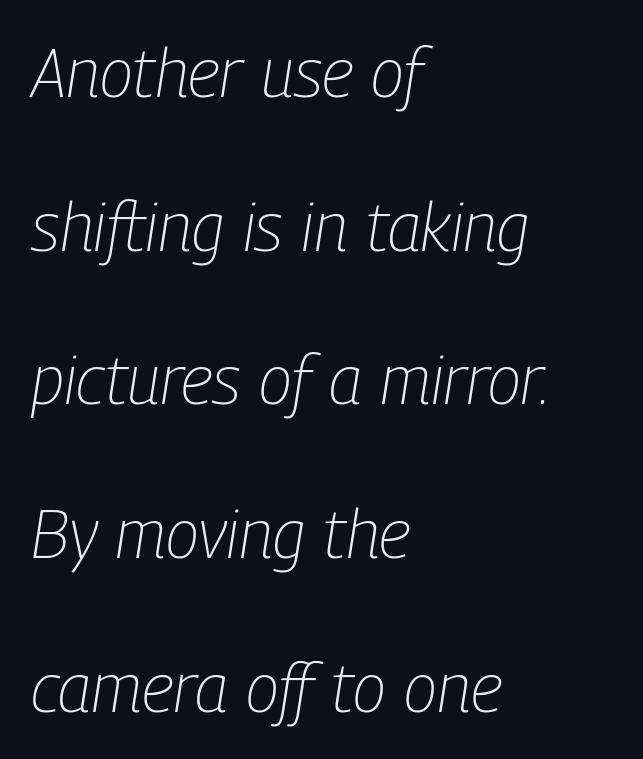
Q: Is the text bold? A: No.
Q: Is the text italic (slanted)? A: Yes, it leans right by about 9 degrees.
Q: Is the text underlined? A: No.
Q: How is the paragraph aligned? A: Left-aligned.
Q: Is the spacing between letters normal or unusually wide? A: Normal.
Q: Is the spacing between lines tight, normal or loose? A: Loose.
Q: Width (condensed, normal, or wide)? A: Condensed.
Q: Stroke contrast? A: Low.
Q: x-height? A: Medium.
Q: Monospaced? A: No.
